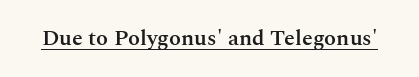
The image shows 22 px text type, upright; set normal letter spacing, underlined.
